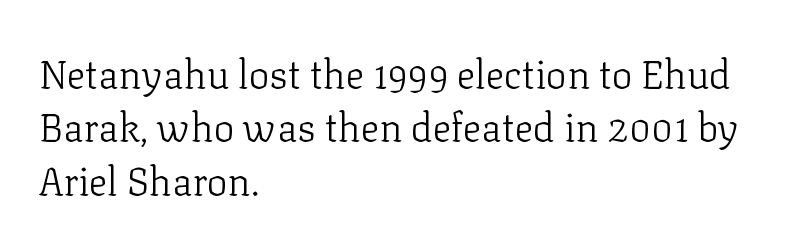
Reading down the block, your eye returns to a fixed left position each line. Do the characters align in a grid? No, the font is proportional. How would I describe the line gaps? Plain and ordinary. This rendering employs a face with finishing strokes, i.e., a serif. No heavy texture on the line: the type isn't bold.
